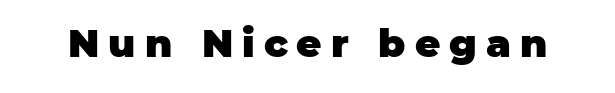
The image shows 39 px heavy sans-serif type, upright; set unusually wide letter spacing (+0.23 em), not underlined; low stroke contrast and a large x-height.
